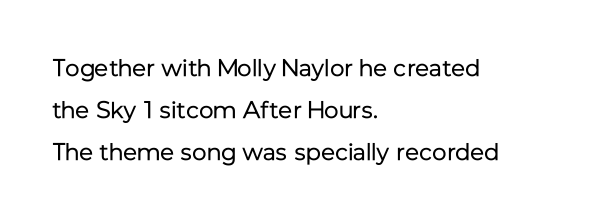
{"italic": "no", "bold": "no", "underline": "no", "align": "left", "line_spacing_ratio": 1.76, "letter_spacing": "normal", "letter_spacing_em": 0.0, "glyph_px": 24}
